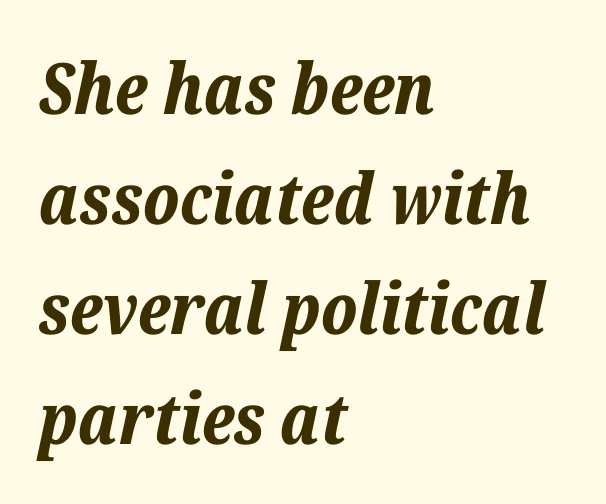
Reading down the column, the eye jumps a familiar distance to each next line. Letters rest on an invisible, unmarked baseline. Honestly, the letter spacing is just normal — you wouldn't notice it. You could not count columns in this text — the font is proportionally spaced. Its strokes are broad and dark, the hallmark of bold type.
